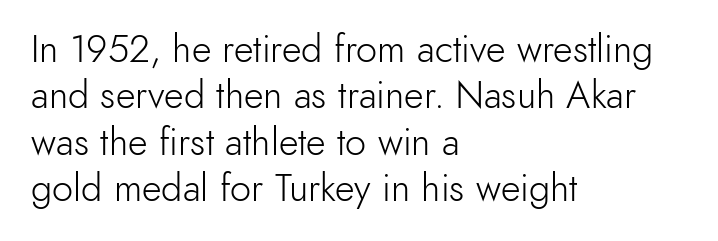
Q: Is the text bold? A: No.
Q: Is the text italic (slanted)? A: No, it is upright.
Q: Is the typeface a serif or a sans-serif typeface? A: Sans-serif.
Q: Is the text underlined? A: No.
Q: How is the paragraph aligned? A: Left-aligned.
Q: Is the spacing between letters normal or unusually wide? A: Normal.
Q: Width (condensed, normal, or wide)? A: Normal.
Q: x-height? A: Small.
Q: Monospaced? A: No.
